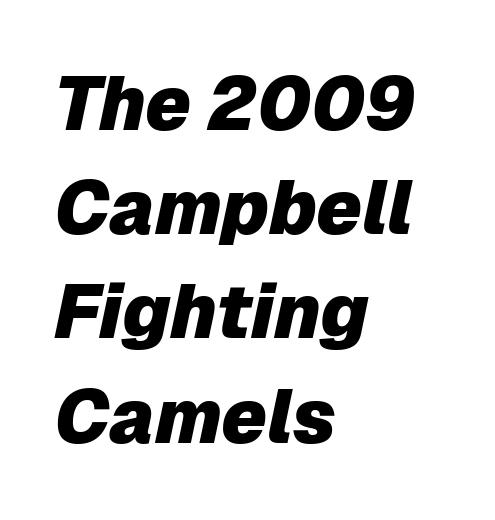
Q: Is the text bold? A: Yes.
Q: Is the text italic (slanted)? A: Yes, it leans right by about 12 degrees.
Q: Is the text underlined? A: No.
Q: How is the paragraph aligned? A: Left-aligned.
Q: Is the spacing between letters normal or unusually wide? A: Normal.
Q: Is the spacing between lines tight, normal or loose? A: Normal.
Q: Width (condensed, normal, or wide)? A: Normal.
Q: Stroke contrast? A: Low.
Q: x-height? A: Medium.
Q: Monospaced? A: No.
